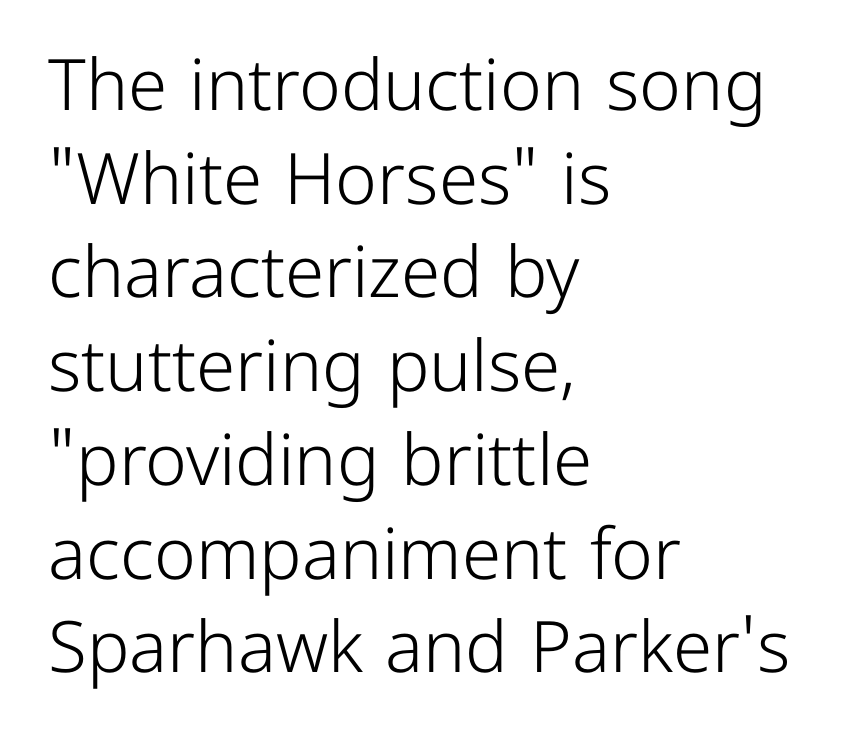
Classification — sans serif. If you drew a line through each stem, it would be perfectly vertical. Typeset ragged right — the left edge is the straight one. Underline: absent. Spacing between characters is what you'd get straight out of the box. Leading matches the norm, producing a regular column.
